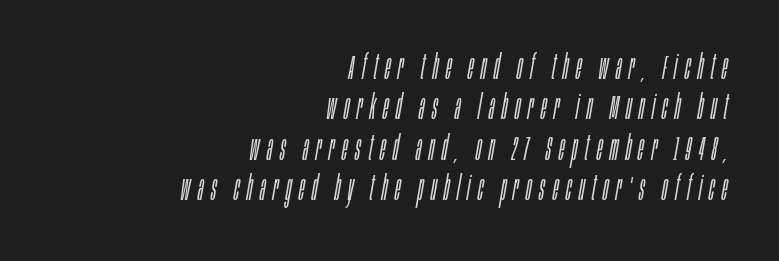
{"italic": "yes", "lean": "right", "slant_degrees": 10, "bold": "no", "weight": "light", "width": "condensed", "stroke_contrast": "low", "x_height": "large", "monospaced": "no", "underline": "no", "align": "right", "line_spacing_ratio": 1.19, "letter_spacing": "wide", "letter_spacing_em": 0.22, "glyph_px": 34}
